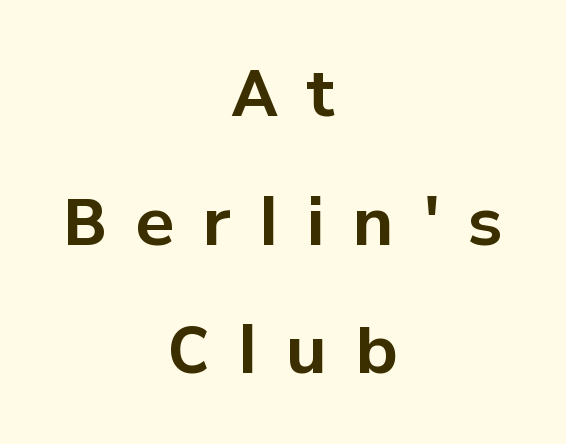
Summary of weight: heavy, a full bold. Tracking here is generous; glyphs stand well apart from one another. These lines stand farther apart than default settings would place them. Posture: vertical. Varying glyph widths throughout — classic text-font behaviour.
